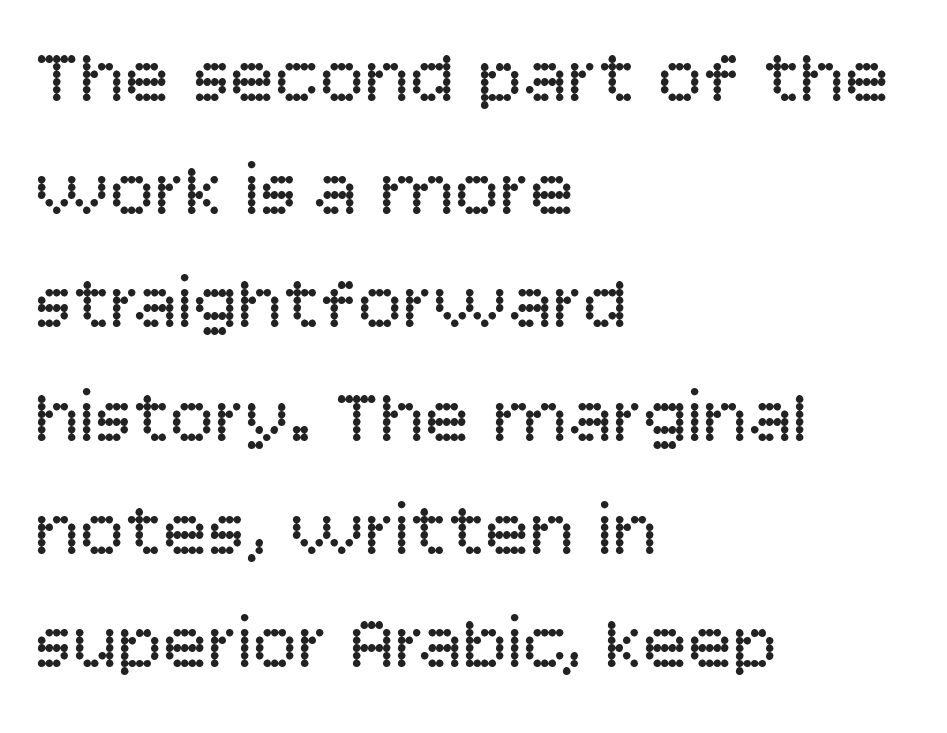
The image shows 75 px regular-weight sans-serif type, upright; set left-aligned, normal line spacing (1.51x), normal letter spacing, not underlined; low stroke contrast and a large x-height.
